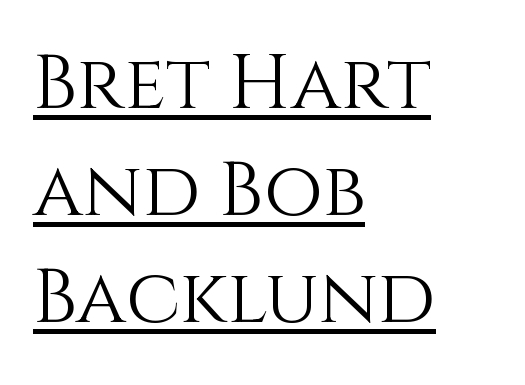
Q: Is the text bold? A: No.
Q: Is the text italic (slanted)? A: No, it is upright.
Q: Is the text underlined? A: Yes.
Q: How is the paragraph aligned? A: Left-aligned.
Q: Is the spacing between letters normal or unusually wide? A: Normal.
Q: Is the spacing between lines tight, normal or loose? A: Normal.
Q: Width (condensed, normal, or wide)? A: Normal.
Q: Stroke contrast? A: Medium.
Q: x-height? A: Large.
Q: Monospaced? A: No.
